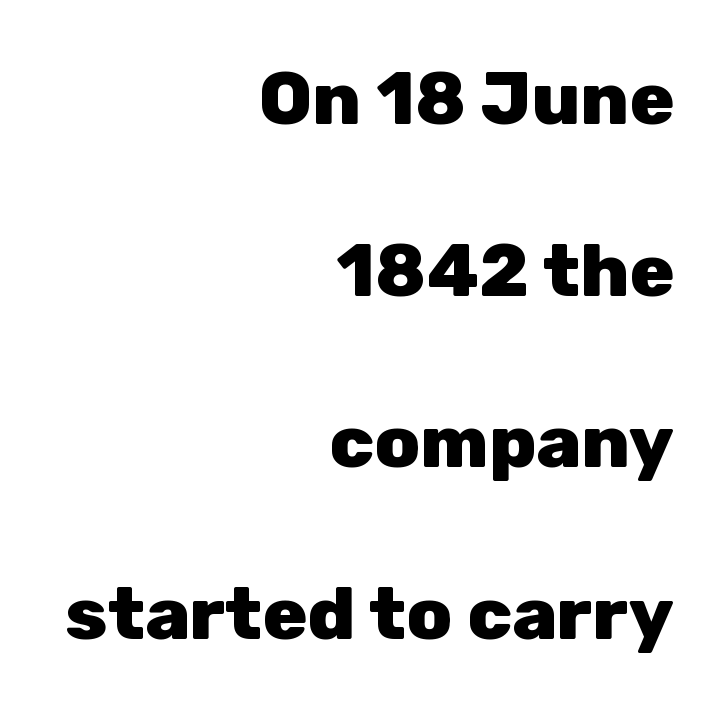
{"serif": "no", "italic": "no", "bold": "yes", "weight": "heavy", "width": "normal", "stroke_contrast": "low", "x_height": "medium", "monospaced": "no", "underline": "no", "align": "right", "line_spacing": "loose", "line_spacing_ratio": 2.32, "letter_spacing": "normal", "letter_spacing_em": 0.0, "glyph_px": 74}
